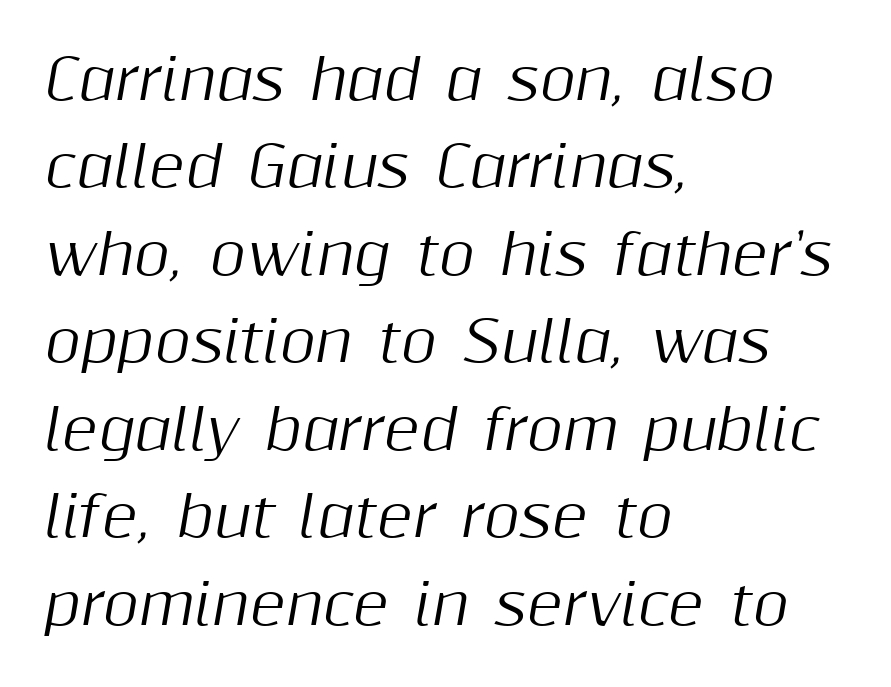
Words float on clear page, feet unadorned. Each letter keeps its own natural width here, so spacing adapts to shape. The lines in this sample share a left origin and differ only in where they stop. It's the slanting kind of type. The passage shown stacks its lines at a standard gap.
